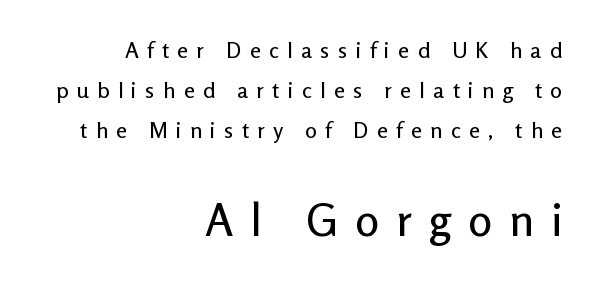
Casual observation: everything's shoved over to the right. Display-style spreading of the glyphs; the letterfit is very open. A clean baseline with only descenders dipping below it. It's the straight-up-and-down kind of type. The text was rendered using a sans face with plain stroke endings.
